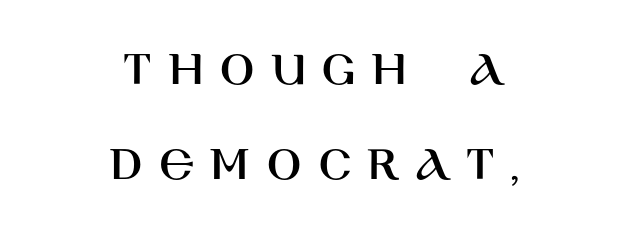
The passage shown is typeset with a sans-serif family. Do the characters align in a grid? No, the font is proportional. The tracking jumps out immediately: characters are airy and widely separated. Plain, unruled lines of type. The lettering stays uniformly vertical, giving the passage a roman look. Layout note: lines centered.
